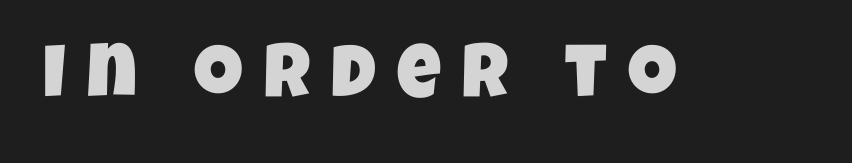
{"serif": "no", "width": "condensed", "stroke_contrast": "low", "x_height": "large", "monospaced": "no", "underline": "no", "letter_spacing": "wide", "letter_spacing_em": 0.28, "glyph_px": 76}
